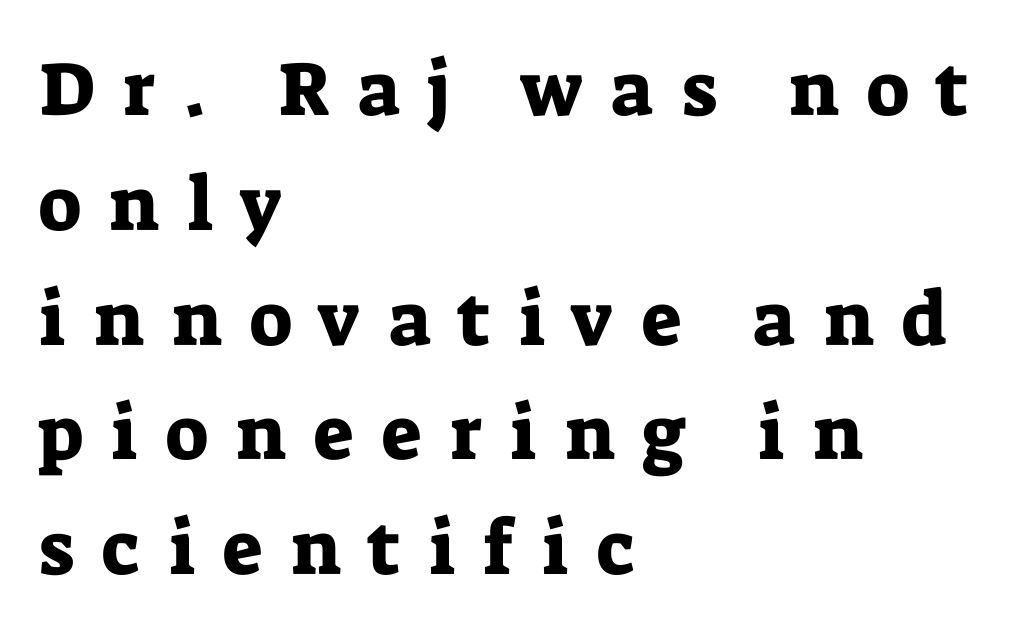
The image shows 76 px serif type, upright; set left-aligned, normal line spacing (1.51x), unusually wide letter spacing (+0.37 em), not underlined; low stroke contrast and a medium x-height.
